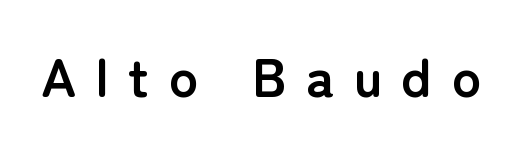
{"serif": "no", "italic": "no", "bold": "yes", "weight": "semibold", "width": "normal", "stroke_contrast": "low", "x_height": "medium", "monospaced": "no", "underline": "no", "letter_spacing": "wide", "letter_spacing_em": 0.36, "glyph_px": 54}
